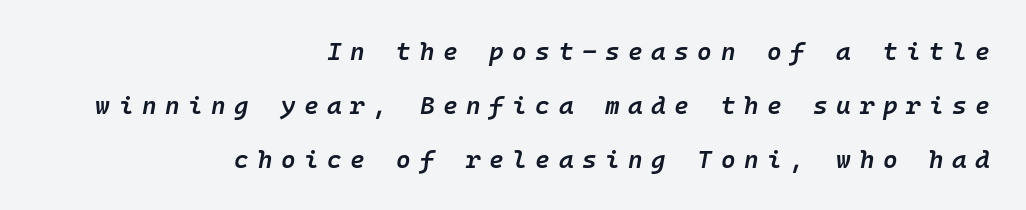
Q: Is the text bold? A: Semi-bold.
Q: Is the text italic (slanted)? A: Yes, it leans right by about 10 degrees.
Q: Is the text underlined? A: No.
Q: How is the paragraph aligned? A: Right-aligned.
Q: Is the spacing between letters normal or unusually wide? A: Unusually wide.
Q: Is the spacing between lines tight, normal or loose? A: Loose.
